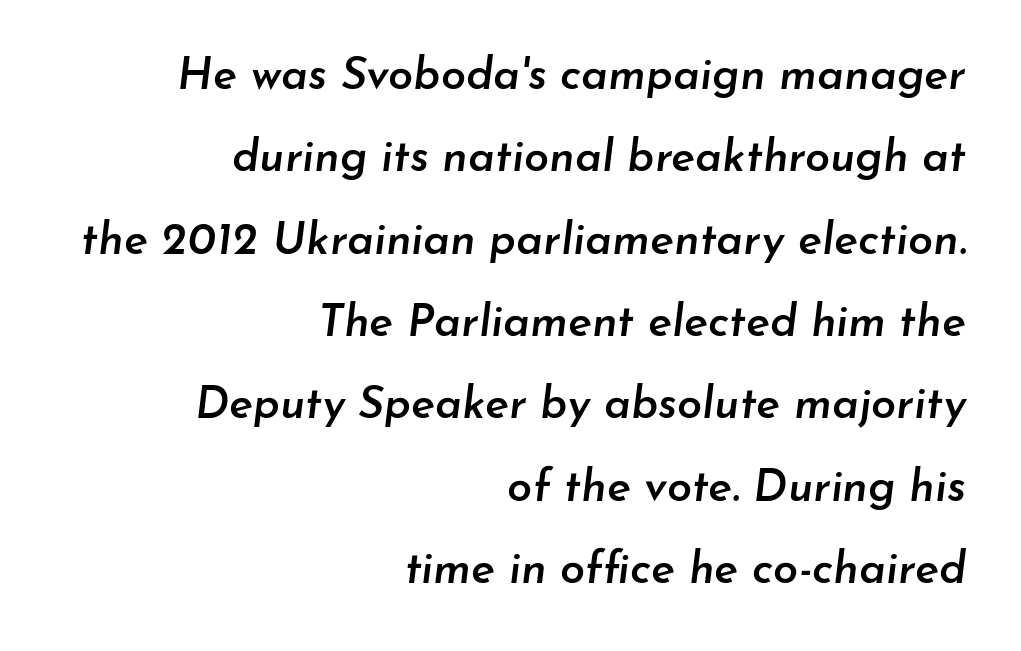
{"italic": "yes", "lean": "right", "slant_degrees": 7, "bold": "semi", "weight": "semibold", "width": "normal", "stroke_contrast": "low", "x_height": "small", "monospaced": "no", "underline": "no", "align": "right", "line_spacing_ratio": 1.83, "letter_spacing": "normal", "letter_spacing_em": 0.0, "glyph_px": 45}
